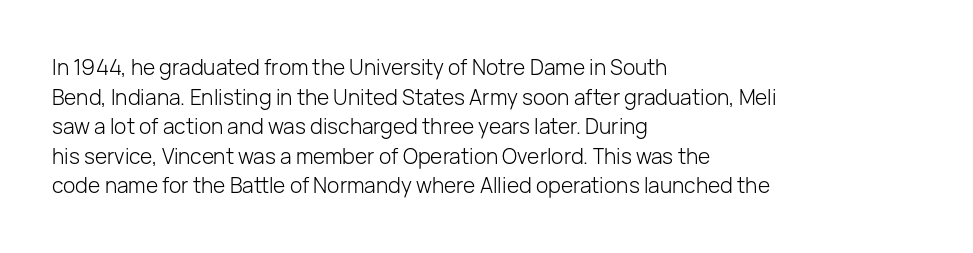
Quick note: underline off. Do the letters lean? They stand straight. The text block is weighted toward the left margin, trailing off unevenly rightward. This rendering leaves character spacing at its baseline value. Vertical spacing — default.
